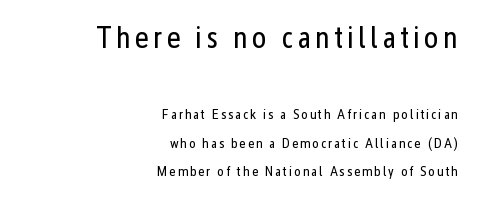
The image shows 31 px regular-weight, condensed sans-serif type, upright; set right-aligned, loose line spacing (2.02x), not underlined; the first (top) block is 2.21x larger; low stroke contrast and a medium x-height.
